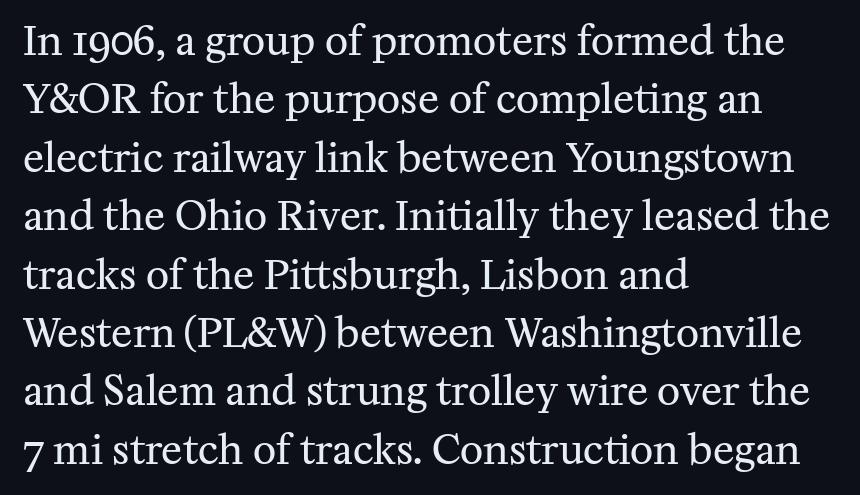
{"serif": "yes", "italic": "no", "bold": "no", "weight": "regular", "width": "normal", "stroke_contrast": "medium", "x_height": "medium", "monospaced": "no", "underline": "no", "align": "left", "line_spacing": "normal", "line_spacing_ratio": 1.46, "letter_spacing": "normal", "letter_spacing_em": 0.0, "glyph_px": 40}
